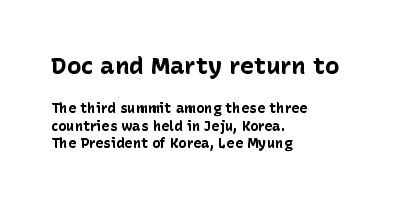
{"italic": "no", "bold": "yes", "underline": "no", "align": "left", "line_spacing_ratio": 1.22, "letter_spacing": "normal", "letter_spacing_em": 0.0, "larger_block": "first", "size_ratio": 1.71, "glyph_px": 24}
